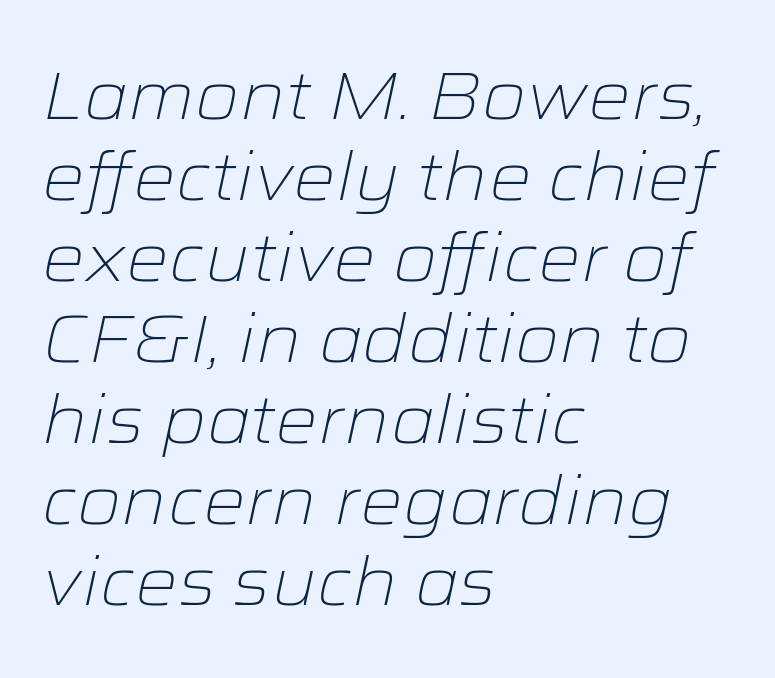
Q: Is the text bold? A: No.
Q: Is the text italic (slanted)? A: Yes, it leans right by about 12 degrees.
Q: Is the text underlined? A: No.
Q: How is the paragraph aligned? A: Left-aligned.
Q: Is the spacing between letters normal or unusually wide? A: Normal.
Q: Width (condensed, normal, or wide)? A: Wide.
Q: Stroke contrast? A: Low.
Q: x-height? A: Medium.
Q: Monospaced? A: No.
